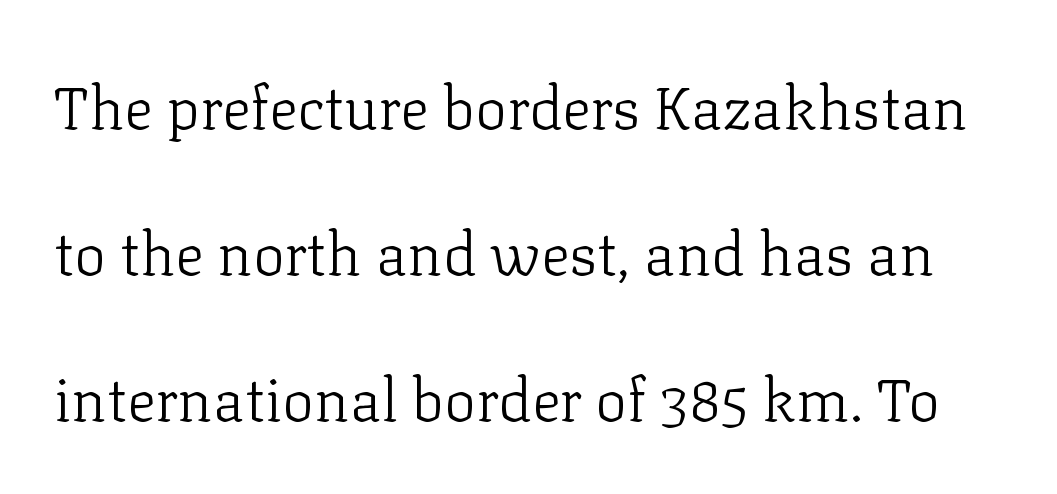
The image shows 60 px light serif type, upright; set loose line spacing (2.43x), normal letter spacing, not underlined; low stroke contrast and a medium x-height.
